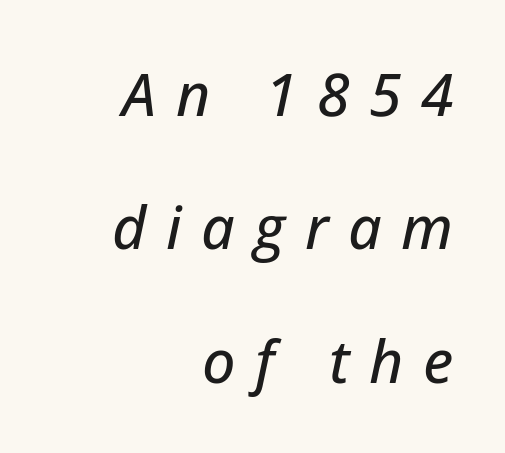
Q: Is the text italic (slanted)? A: Yes, it leans right by about 12 degrees.
Q: Is the text underlined? A: No.
Q: How is the paragraph aligned? A: Right-aligned.
Q: Is the spacing between letters normal or unusually wide? A: Unusually wide.
Q: Is the spacing between lines tight, normal or loose? A: Loose.
Q: Width (condensed, normal, or wide)? A: Normal.
Q: Stroke contrast? A: Low.
Q: x-height? A: Medium.
Q: Monospaced? A: No.
